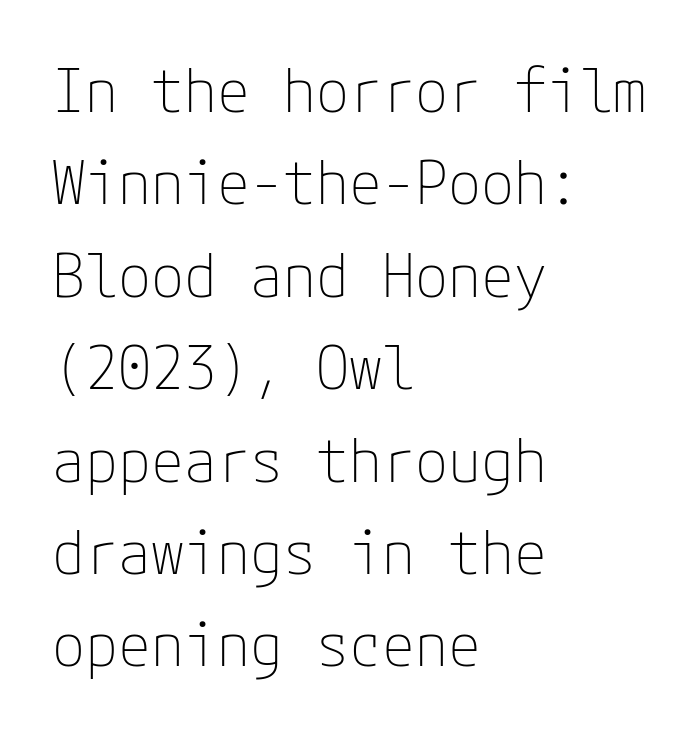
{"serif": "no", "italic": "no", "bold": "no", "weight": "thin", "width": "normal", "stroke_contrast": "low", "x_height": "medium", "underline": "no", "align": "left", "line_spacing": "normal", "line_spacing_ratio": 1.54, "letter_spacing": "normal", "letter_spacing_em": 0.0, "glyph_px": 60}
